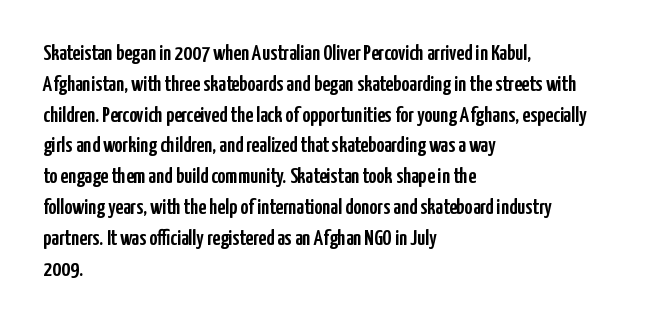
A classic flush-left, rag-right setting is used for this passage. Rendered with straight, roman letterforms. The rendering uses a moderate line-height, typical for paragraphs. In terms of letterspacing, this is plain default setting.
